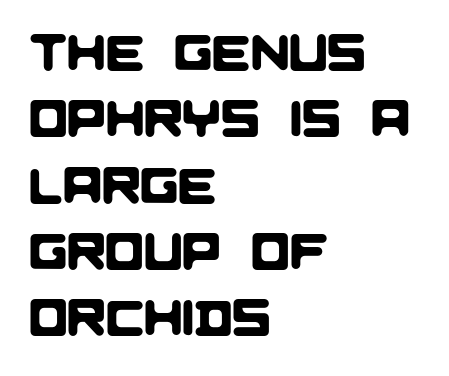
{"serif": "no", "width": "normal", "stroke_contrast": "low", "x_height": "large", "monospaced": "no", "underline": "no", "align": "left", "line_spacing": "normal", "line_spacing_ratio": 1.3, "letter_spacing": "normal", "letter_spacing_em": 0.0, "glyph_px": 51}
